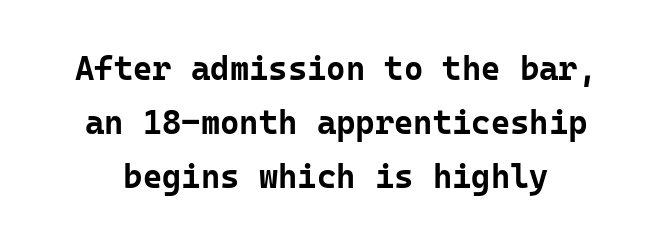
The image shows 33 px bold sans-serif type, upright, monospaced; set normal line spacing (1.64x), normal letter spacing, not underlined; low stroke contrast and a medium x-height.
